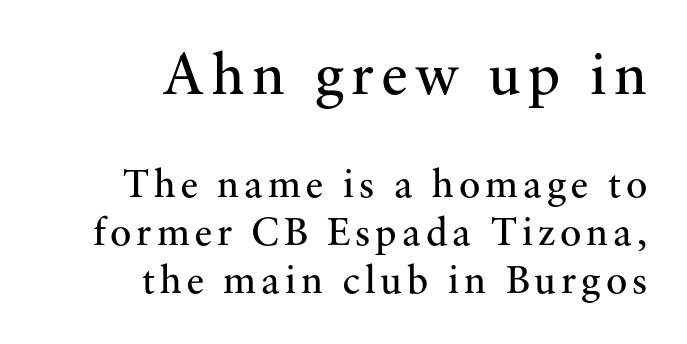
The characters are drawn with everyday or finer stroke widths. This sample has the flowing, uneven cadence of proportional lettering. The font's upright variant was chosen for this text. The designer gave the opening block more size than the closing block.
